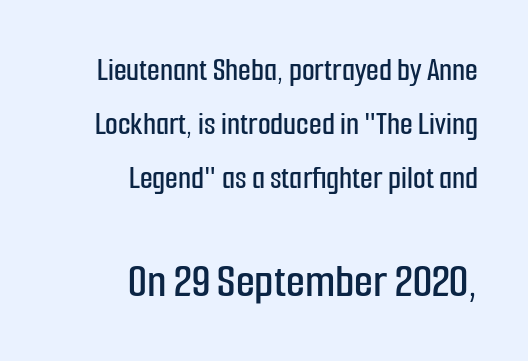
Q: Is the text italic (slanted)? A: No, it is upright.
Q: Is the typeface a serif or a sans-serif typeface? A: Sans-serif.
Q: Is the text underlined? A: No.
Q: How is the paragraph aligned? A: Right-aligned.
Q: Is the spacing between letters normal or unusually wide? A: Normal.
Q: Is the spacing between lines tight, normal or loose? A: Normal.
Q: Which block of text is set in a larger size, the first (top) or the second (bottom)? A: The second (bottom) one.
Q: Width (condensed, normal, or wide)? A: Condensed.
Q: Stroke contrast? A: Low.
Q: x-height? A: Medium.
Q: Monospaced? A: No.
